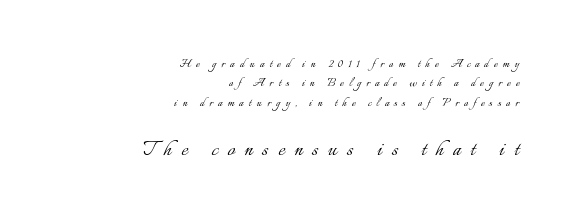
{"bold": "no", "underline": "no", "align": "right", "line_spacing": "normal", "line_spacing_ratio": 1.39, "letter_spacing": "wide", "letter_spacing_em": 0.37, "larger_block": "second", "size_ratio": 1.86, "glyph_px": 26}
